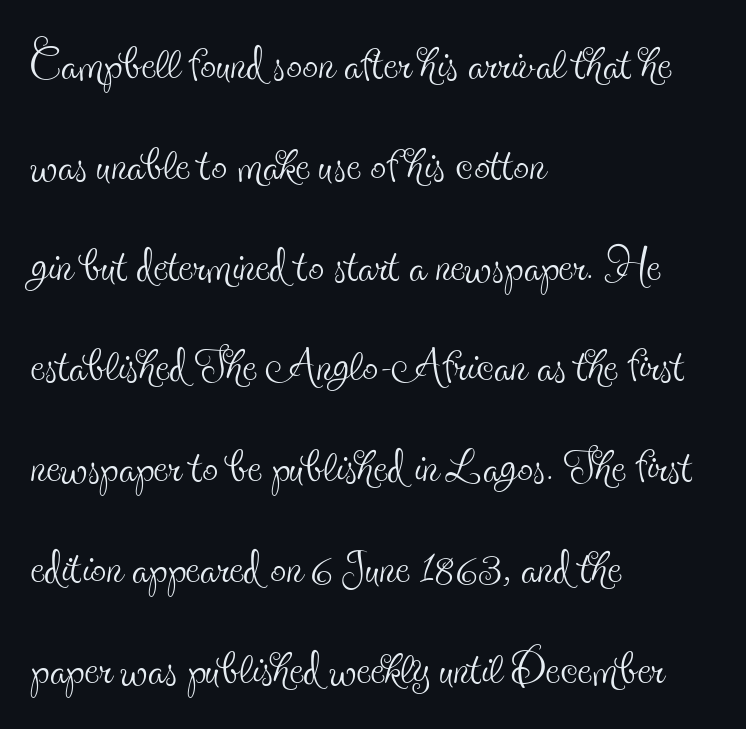
Q: Is the text bold? A: No.
Q: Is the typeface a serif or a sans-serif typeface? A: Serif.
Q: Is the text underlined? A: No.
Q: How is the paragraph aligned? A: Left-aligned.
Q: Is the spacing between letters normal or unusually wide? A: Normal.
Q: Is the spacing between lines tight, normal or loose? A: Normal.
Q: Width (condensed, normal, or wide)? A: Condensed.
Q: x-height? A: Small.
Q: Monospaced? A: No.
